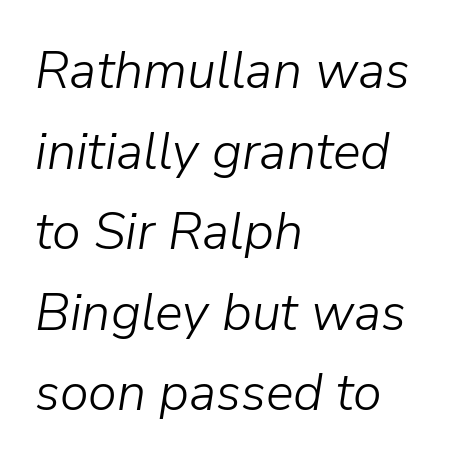
Q: Is the text bold? A: No.
Q: Is the text italic (slanted)? A: Yes, it leans right by about 9 degrees.
Q: Is the text underlined? A: No.
Q: How is the paragraph aligned? A: Left-aligned.
Q: Is the spacing between letters normal or unusually wide? A: Normal.
Q: Is the spacing between lines tight, normal or loose? A: Normal.
Q: Width (condensed, normal, or wide)? A: Normal.
Q: Stroke contrast? A: Low.
Q: x-height? A: Medium.
Q: Monospaced? A: No.
